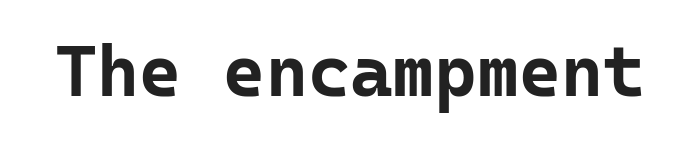
{"serif": "no", "italic": "no", "bold": "yes", "weight": "bold", "width": "normal", "stroke_contrast": "low", "x_height": "medium", "monospaced": "yes", "underline": "no", "letter_spacing": "normal", "letter_spacing_em": 0.0, "glyph_px": 72}
